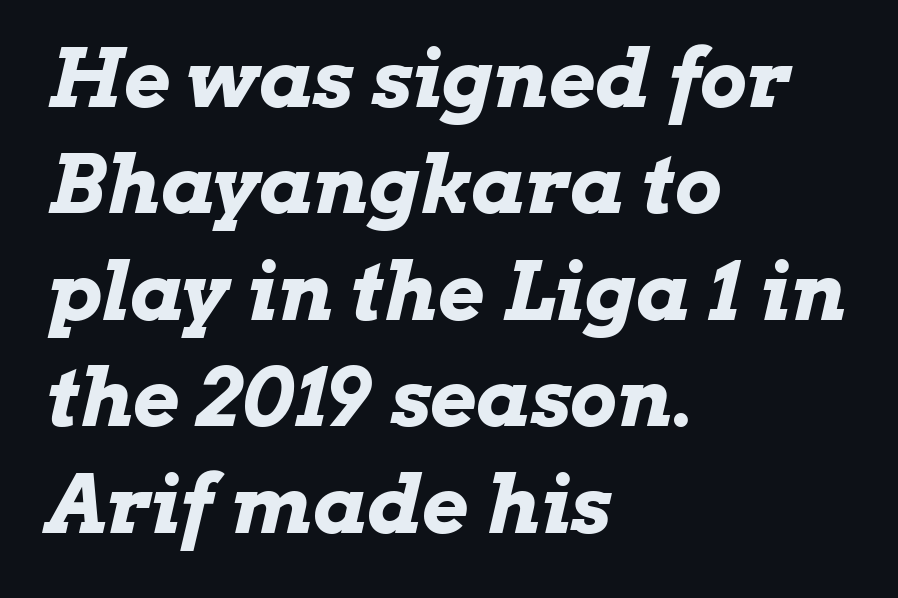
Q: Is the text bold? A: Yes.
Q: Is the text italic (slanted)? A: Yes, it leans right by about 13 degrees.
Q: Is the text underlined? A: No.
Q: How is the paragraph aligned? A: Left-aligned.
Q: Is the spacing between letters normal or unusually wide? A: Normal.
Q: Is the spacing between lines tight, normal or loose? A: Normal.
Q: Width (condensed, normal, or wide)? A: Wide.
Q: Stroke contrast? A: Low.
Q: x-height? A: Medium.
Q: Monospaced? A: No.
